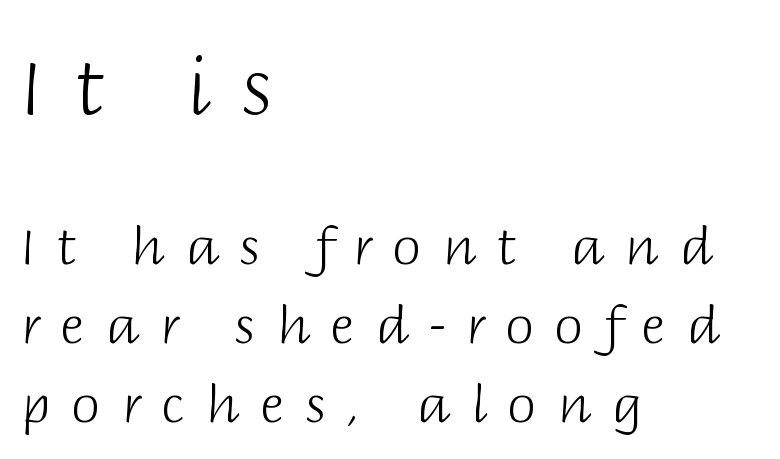
A bare baseline throughout the passage. Casual observation: everything's shoved over to the left. The typesetting does not lean heavy: it is not bold. The passage shown is typeset with a sans-serif family. Proportional: the letters do not fall into vertical columns.
